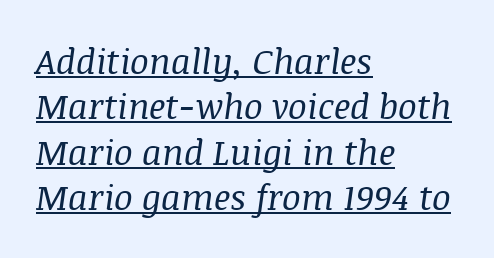
The image shows 35 px regular-weight serif type, italic (leaning right); set left-aligned, normal line spacing (1.3x), normal letter spacing, underlined; medium stroke contrast and a large x-height.
